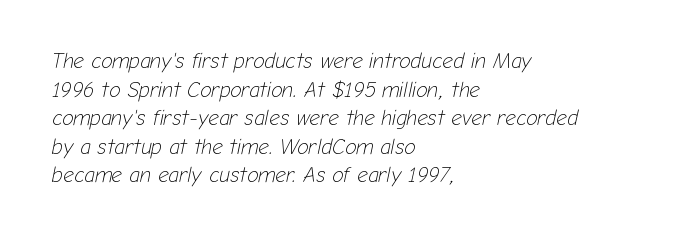
Characters follow at the spacing the type designer built in. Where is the straight margin? On the left. This reads as an unemphasized weight, regular at the heaviest. Decoration check: the copy has no underline.
